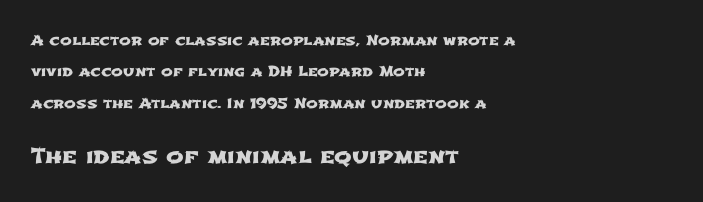
The image shows 21 px text type; set left-aligned, loose line spacing (2.24x), normal letter spacing, not underlined; the second (bottom) block is 1.5x larger.
